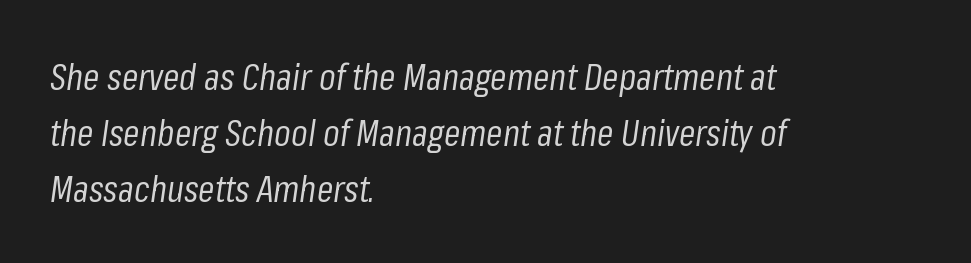
The image shows 37 px regular-weight, condensed type, italic (leaning right); set left-aligned, normal line spacing (1.51x), normal letter spacing, not underlined; low stroke contrast and a medium x-height.
